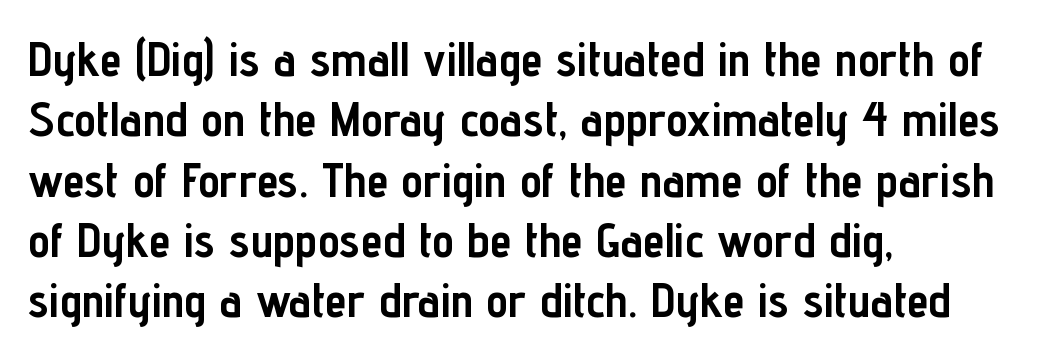
{"serif": "no", "italic": "no", "bold": "yes", "weight": "semibold", "width": "condensed", "stroke_contrast": "low", "x_height": "medium", "monospaced": "no", "underline": "no", "align": "left", "line_spacing_ratio": 1.23, "letter_spacing": "normal", "letter_spacing_em": 0.0, "glyph_px": 49}
